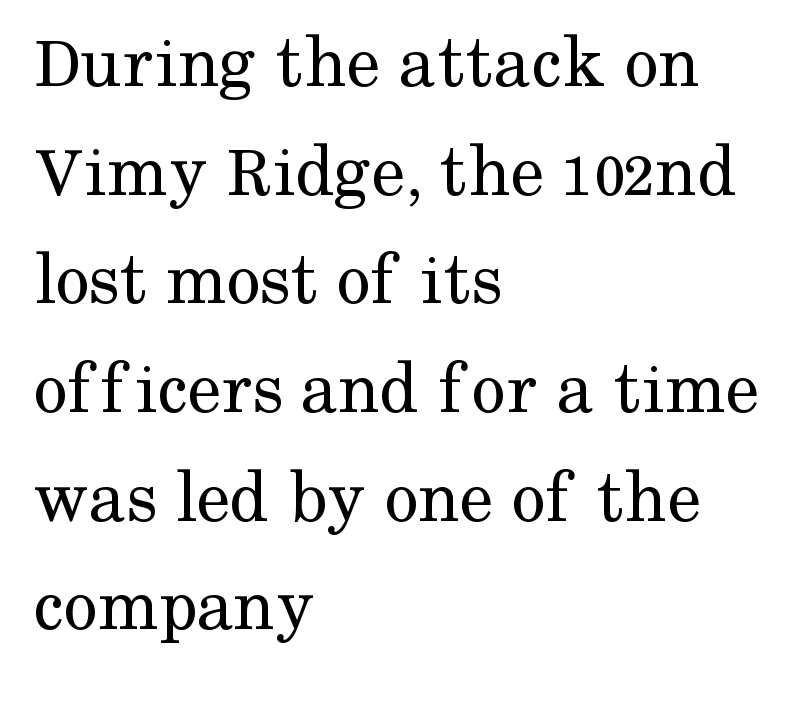
Q: Is the text bold? A: No.
Q: Is the text italic (slanted)? A: No, it is upright.
Q: Is the typeface a serif or a sans-serif typeface? A: Serif.
Q: Is the text underlined? A: No.
Q: How is the paragraph aligned? A: Left-aligned.
Q: Is the spacing between letters normal or unusually wide? A: Normal.
Q: Is the spacing between lines tight, normal or loose? A: Normal.
Q: Width (condensed, normal, or wide)? A: Normal.
Q: Stroke contrast? A: Medium.
Q: x-height? A: Medium.
Q: Monospaced? A: No.
